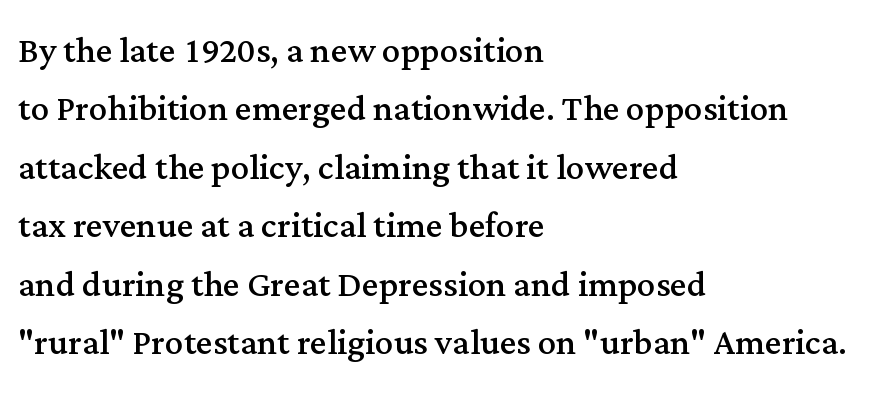
Q: Is the text bold? A: No.
Q: Is the text italic (slanted)? A: No, it is upright.
Q: Is the typeface a serif or a sans-serif typeface? A: Serif.
Q: Is the text underlined? A: No.
Q: How is the paragraph aligned? A: Left-aligned.
Q: Is the spacing between letters normal or unusually wide? A: Normal.
Q: Is the spacing between lines tight, normal or loose? A: Normal.
Q: Width (condensed, normal, or wide)? A: Normal.
Q: Stroke contrast? A: Medium.
Q: x-height? A: Medium.
Q: Monospaced? A: No.
